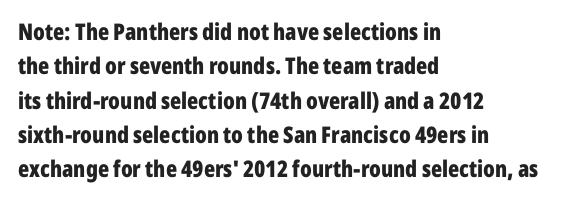
Q: Is the text bold? A: Yes.
Q: Is the text italic (slanted)? A: No, it is upright.
Q: Is the text underlined? A: No.
Q: How is the paragraph aligned? A: Left-aligned.
Q: Is the spacing between letters normal or unusually wide? A: Normal.
Q: Is the spacing between lines tight, normal or loose? A: Normal.
